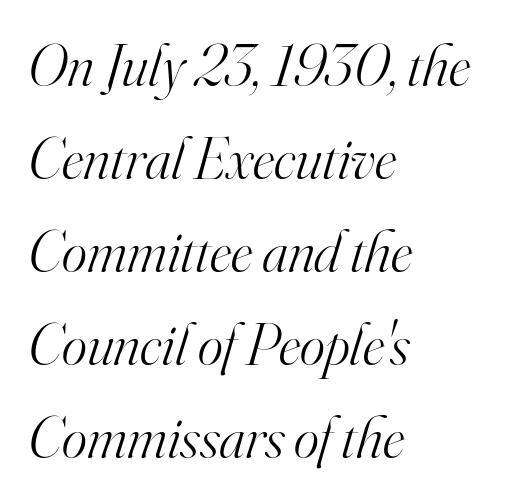
{"serif": "yes", "italic": "yes", "lean": "right", "slant_degrees": 16, "bold": "no", "weight": "light", "width": "normal", "stroke_contrast": "high", "x_height": "small", "monospaced": "no", "underline": "no", "align": "left", "line_spacing": "normal", "line_spacing_ratio": 1.55, "letter_spacing": "normal", "letter_spacing_em": 0.0, "glyph_px": 60}
